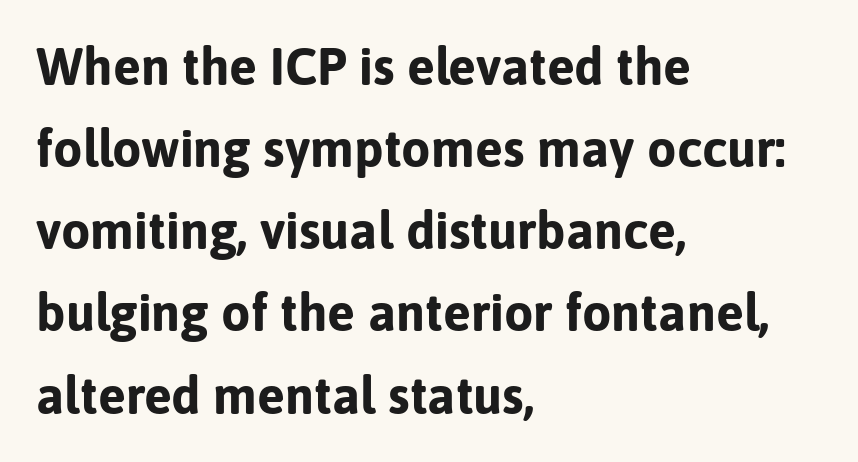
Q: Is the text bold? A: Yes.
Q: Is the text italic (slanted)? A: No, it is upright.
Q: Is the typeface a serif or a sans-serif typeface? A: Sans-serif.
Q: Is the text underlined? A: No.
Q: How is the paragraph aligned? A: Left-aligned.
Q: Is the spacing between letters normal or unusually wide? A: Normal.
Q: Is the spacing between lines tight, normal or loose? A: Normal.
Q: Width (condensed, normal, or wide)? A: Normal.
Q: Stroke contrast? A: Low.
Q: x-height? A: Medium.
Q: Monospaced? A: No.
